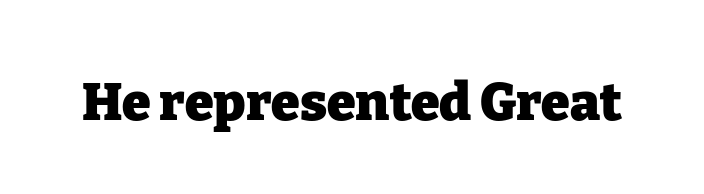
The image shows 52 px heavy serif type, upright; set normal letter spacing, not underlined; low stroke contrast and a medium x-height.
